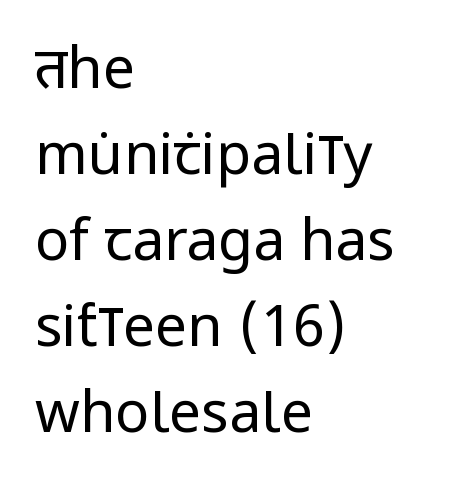
The image shows 57 px regular-weight, condensed sans-serif type, upright; set left-aligned, normal line spacing (1.51x), normal letter spacing, not underlined; low stroke contrast and a large x-height.
